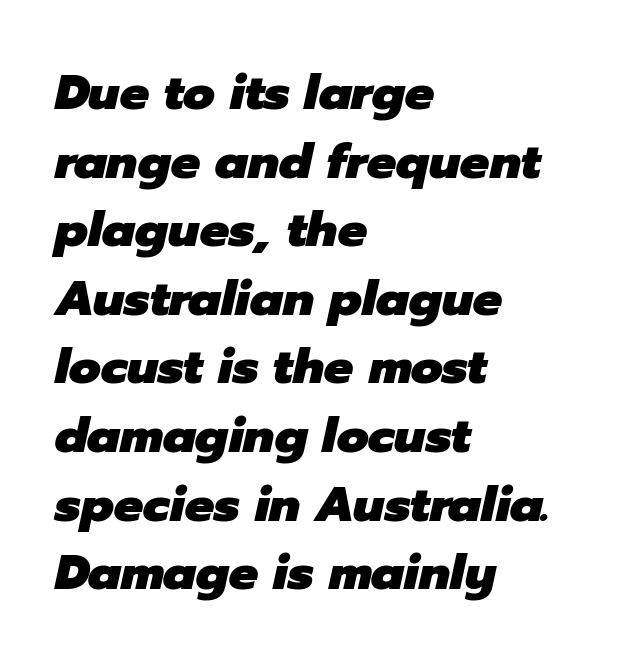
The image shows 49 px heavy type, italic (leaning right); set left-aligned, normal line spacing (1.4x), normal letter spacing, not underlined; low stroke contrast and a medium x-height.
